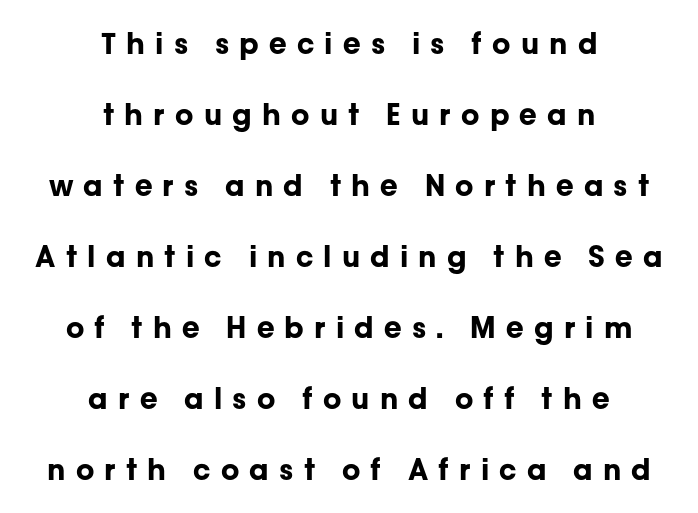
{"serif": "no", "italic": "no", "bold": "yes", "weight": "bold", "width": "normal", "stroke_contrast": "low", "x_height": "medium", "monospaced": "no", "underline": "no", "align": "center", "line_spacing": "loose", "line_spacing_ratio": 2.45, "letter_spacing": "wide", "letter_spacing_em": 0.35, "glyph_px": 29}
